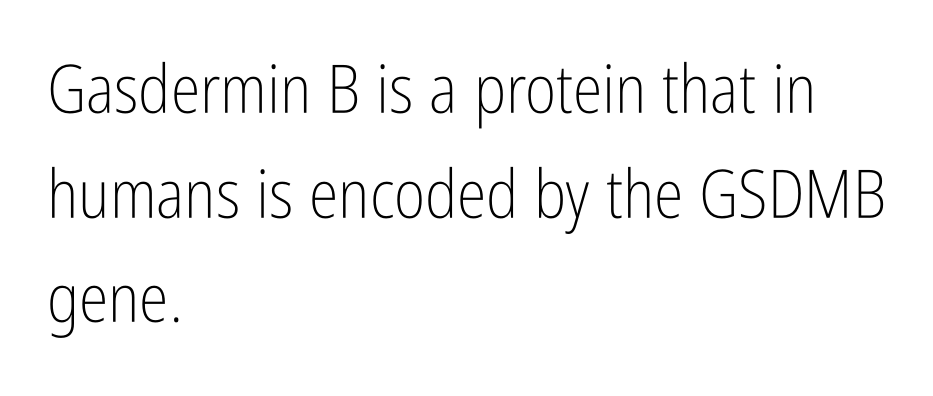
The compositor pushed each line to the left boundary. Examine the stroke ends and you'll find no serifs. Notice how descenders clear the ascenders below comfortably — that's standard leading. A quiet, ordinary-to-light weight characterises the typeface. Proportional: the letters do not fall into vertical columns. Check under the words: just untouched page.
